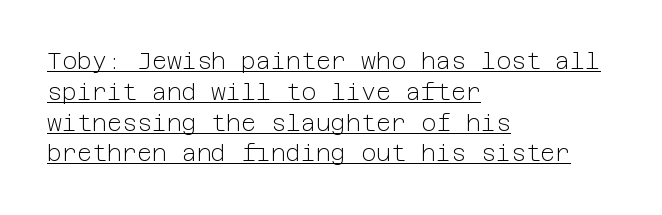
The specimen reads as upright at a glance. Each word holds together tightly as a unit, with standard inter-letter gaps. Heaviness? Minimal to ordinary, like unemphasized prose. Beneath each row of characters lies a ruled line. Quick note: interline space is typical. In CSS terms this would be text-align: left.
